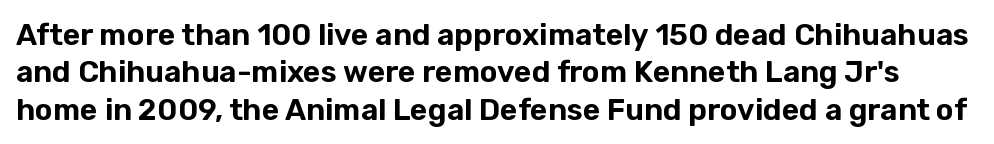
{"serif": "no", "italic": "no", "width": "normal", "stroke_contrast": "low", "x_height": "medium", "monospaced": "no", "underline": "no", "line_spacing": "normal", "line_spacing_ratio": 1.25, "letter_spacing": "normal", "letter_spacing_em": 0.0, "glyph_px": 30}
